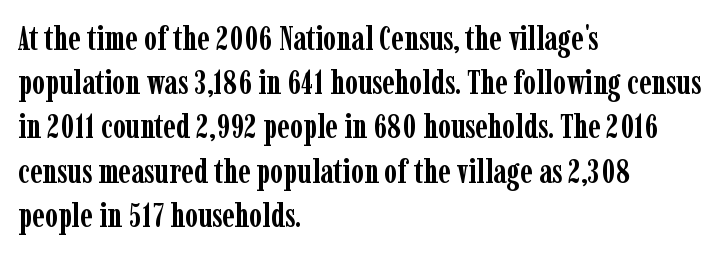
Q: Is the text bold? A: Yes.
Q: Is the text italic (slanted)? A: No, it is upright.
Q: Is the typeface a serif or a sans-serif typeface? A: Serif.
Q: Is the text underlined? A: No.
Q: How is the paragraph aligned? A: Left-aligned.
Q: Is the spacing between letters normal or unusually wide? A: Normal.
Q: Is the spacing between lines tight, normal or loose? A: Normal.
Q: Width (condensed, normal, or wide)? A: Condensed.
Q: Stroke contrast? A: Low.
Q: x-height? A: Medium.
Q: Monospaced? A: No.
